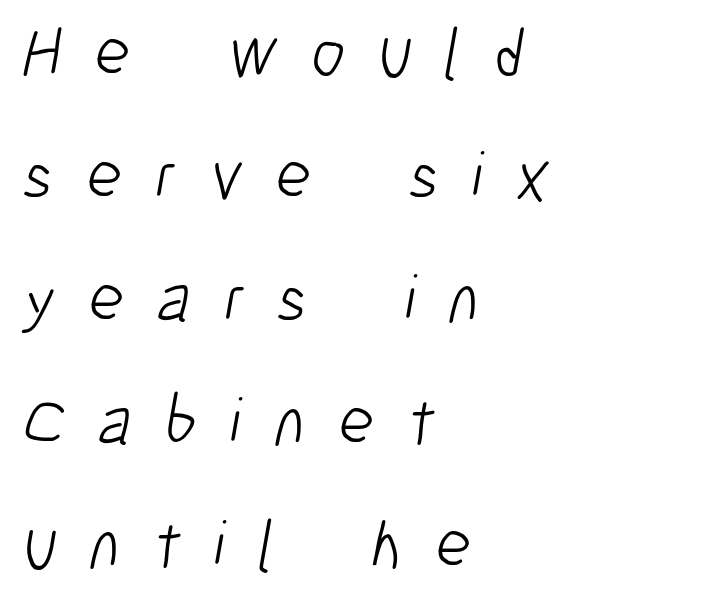
Q: Is the text bold? A: No.
Q: Is the typeface a serif or a sans-serif typeface? A: Sans-serif.
Q: Is the text underlined? A: No.
Q: How is the paragraph aligned? A: Left-aligned.
Q: Is the spacing between letters normal or unusually wide? A: Unusually wide.
Q: Width (condensed, normal, or wide)? A: Condensed.
Q: Stroke contrast? A: Low.
Q: x-height? A: Medium.
Q: Monospaced? A: No.
